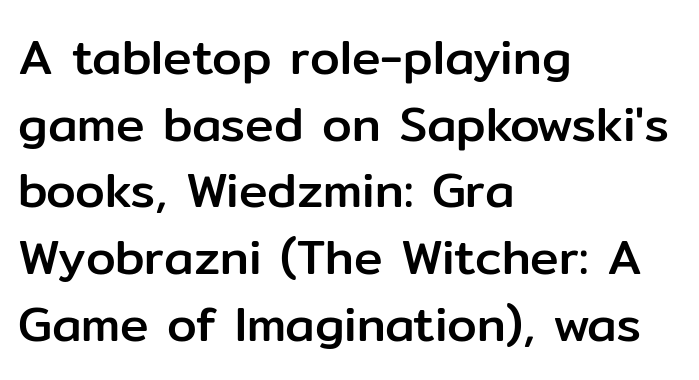
Notice how the passage keeps a crisp vertical edge on the left only. Lines of text with bare space underneath. Here the designer chose a conventional face with non-uniform glyph widths. The horizontal fit of the characters is conventional and even. This is the regular roman posture of the typeface. The characters display no serif detailing; their extremities are plain.
